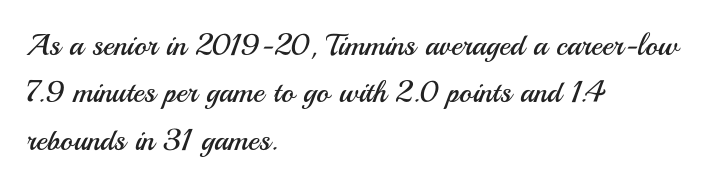
Q: Is the text bold? A: No.
Q: Is the text italic (slanted)? A: Yes.
Q: Is the typeface a serif or a sans-serif typeface? A: Sans-serif.
Q: Is the text underlined? A: No.
Q: How is the paragraph aligned? A: Left-aligned.
Q: Is the spacing between letters normal or unusually wide? A: Normal.
Q: Is the spacing between lines tight, normal or loose? A: Normal.
Q: Width (condensed, normal, or wide)? A: Normal.
Q: Stroke contrast? A: Medium.
Q: x-height? A: Small.
Q: Monospaced? A: No.
